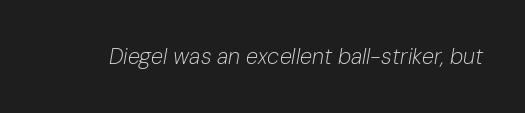
Descenders hang freely into open space. The axis of the letterforms is tilted away from vertical. Observe the ordinary spacing: letters are neighbours, not strangers. These glyphs show unthickened strokes, regular width or finer.
